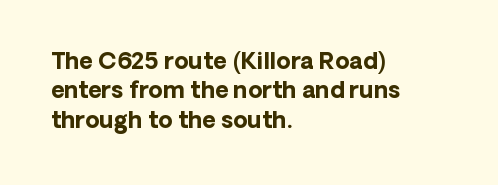
In terms of posture, this sample is upright. Whoever set this chose a conventional vertical rhythm. The space directly below the letters is spotless. A typesetter would call this zero additional tracking.
